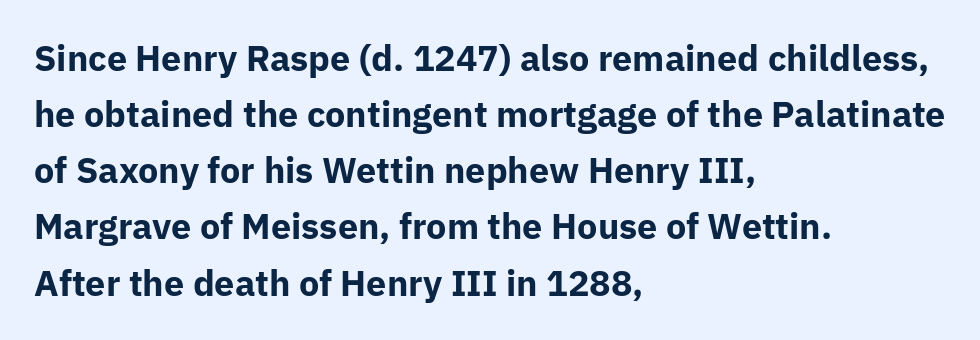
Q: Is the text bold? A: Yes.
Q: Is the text italic (slanted)? A: No, it is upright.
Q: Is the typeface a serif or a sans-serif typeface? A: Sans-serif.
Q: Is the text underlined? A: No.
Q: How is the paragraph aligned? A: Left-aligned.
Q: Is the spacing between letters normal or unusually wide? A: Normal.
Q: Is the spacing between lines tight, normal or loose? A: Normal.
Q: Width (condensed, normal, or wide)? A: Normal.
Q: Stroke contrast? A: Low.
Q: x-height? A: Medium.
Q: Monospaced? A: No.
